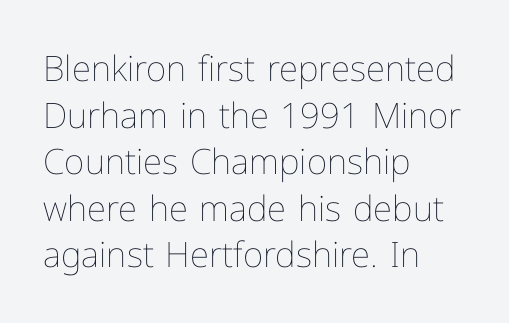
The image shows 35 px thin type, upright; set left-aligned, normal line spacing (1.33x), normal letter spacing, not underlined; low stroke contrast and a medium x-height.
